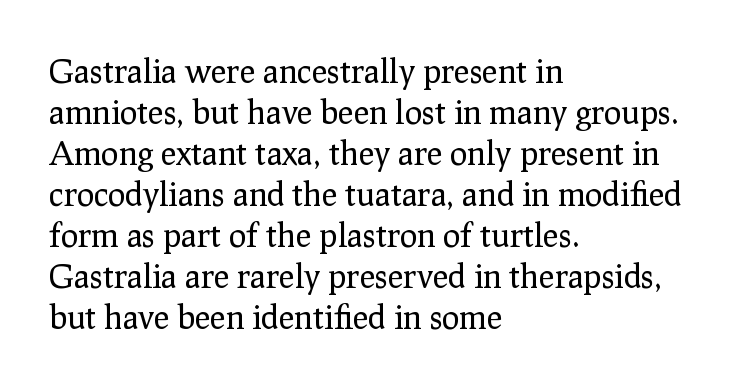
The letters stand straight up with perfectly vertical stems. Are there feet on the stems? There are — it's a serif. The paragraph has a hard left edge and a soft right edge. The space beneath each line is pristine and unruled. No extra tracking has been applied to these lines. Stem width sits at or under what a default text font uses.
